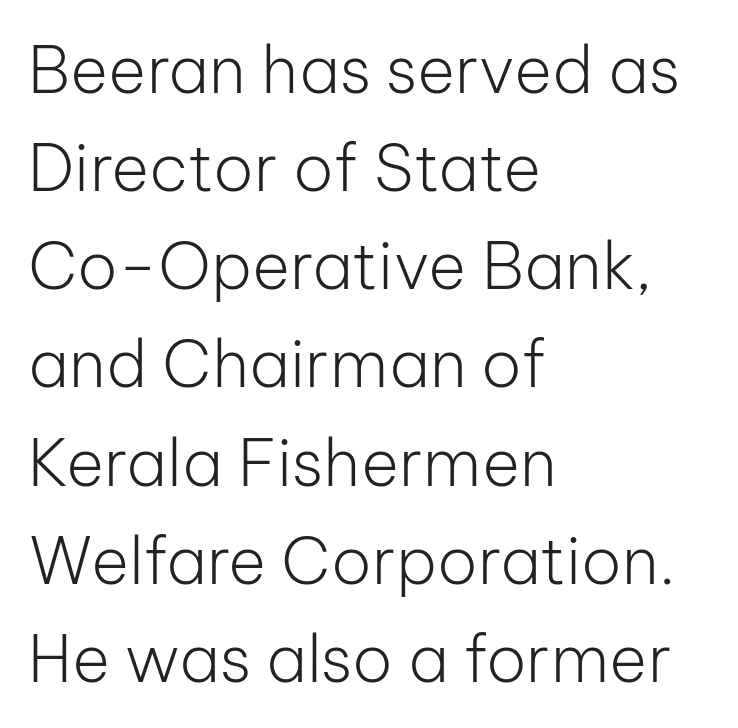
I'd call this a sans setting — the letters go barefoot. In CSS terms this would be text-align: left. Does the leading feel generous? No, just average. The letters stand straight up with perfectly vertical stems.
